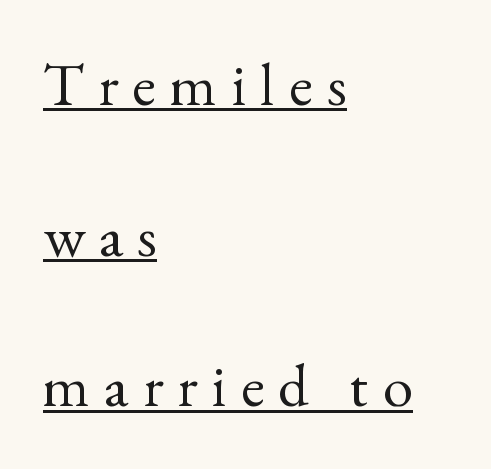
{"serif": "yes", "italic": "no", "bold": "no", "weight": "regular", "width": "normal", "x_height": "small", "monospaced": "no", "underline": "yes", "align": "left", "line_spacing": "loose", "line_spacing_ratio": 2.47, "letter_spacing": "wide", "letter_spacing_em": 0.23, "glyph_px": 61}
